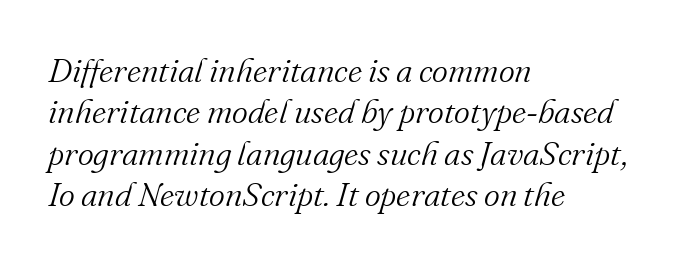
{"serif": "yes", "italic": "yes", "lean": "right", "slant_degrees": 16, "bold": "no", "weight": "light", "width": "normal", "stroke_contrast": "medium", "x_height": "small", "monospaced": "no", "underline": "no", "align": "left", "line_spacing_ratio": 1.22, "letter_spacing": "normal", "letter_spacing_em": 0.0, "glyph_px": 34}
